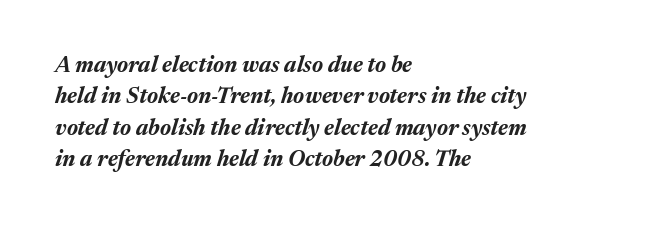
Q: Is the text bold? A: Yes.
Q: Is the text italic (slanted)? A: Yes, it leans right by about 17 degrees.
Q: Is the text underlined? A: No.
Q: How is the paragraph aligned? A: Left-aligned.
Q: Is the spacing between letters normal or unusually wide? A: Normal.
Q: Is the spacing between lines tight, normal or loose? A: Normal.
